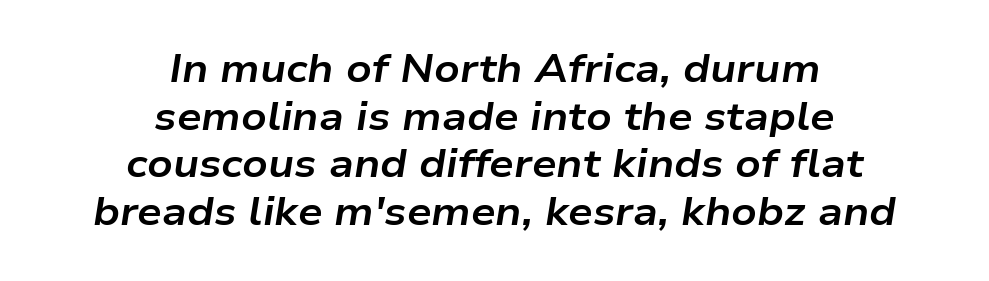
{"italic": "yes", "lean": "right", "slant_degrees": 9, "bold": "yes", "weight": "bold", "width": "wide", "stroke_contrast": "low", "x_height": "medium", "monospaced": "no", "underline": "no", "align": "center", "line_spacing_ratio": 1.22, "letter_spacing": "normal", "letter_spacing_em": 0.0, "glyph_px": 39}
